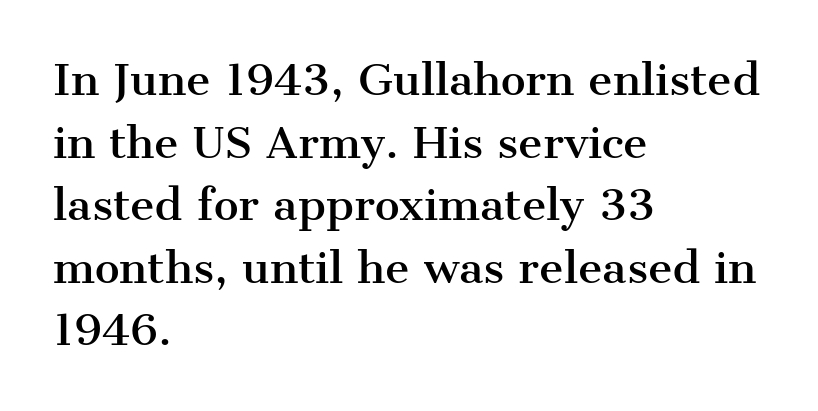
{"serif": "yes", "italic": "no", "width": "normal", "stroke_contrast": "medium", "x_height": "medium", "monospaced": "no", "underline": "no", "align": "left", "line_spacing": "normal", "line_spacing_ratio": 1.49, "letter_spacing": "normal", "letter_spacing_em": 0.0, "glyph_px": 42}
